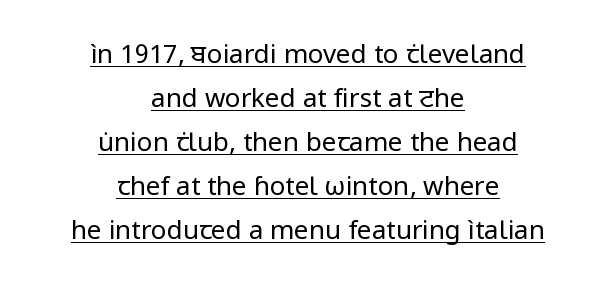
{"italic": "no", "bold": "no", "underline": "yes", "align": "center", "line_spacing": "normal", "line_spacing_ratio": 1.69, "letter_spacing": "normal", "letter_spacing_em": 0.0, "glyph_px": 26}
